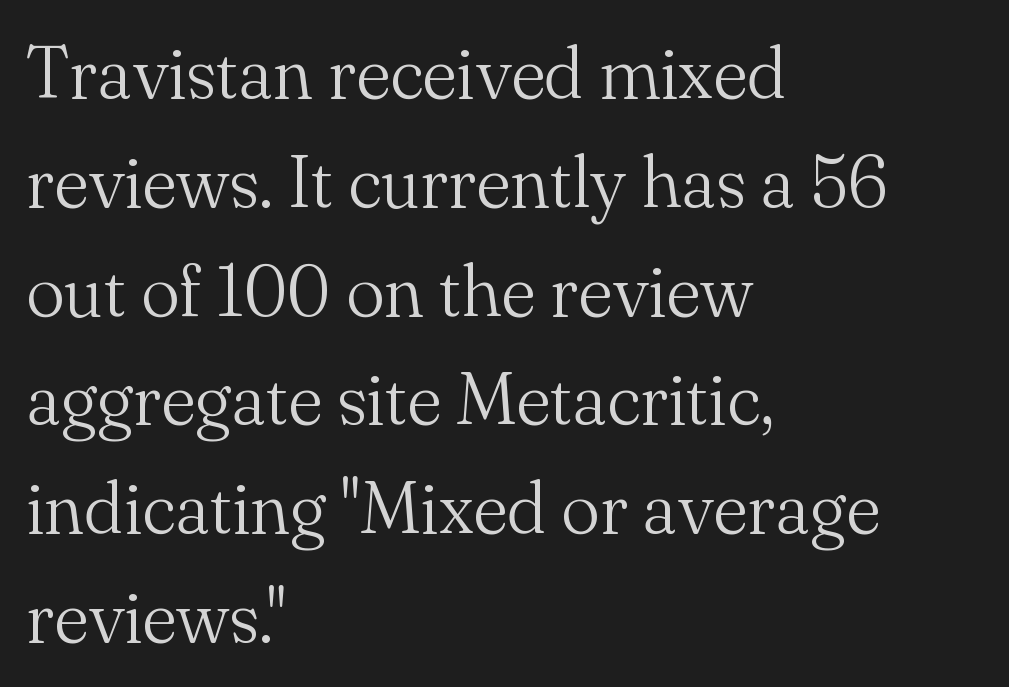
The image shows 73 px light serif type, upright; set left-aligned, normal line spacing (1.49x), normal letter spacing, not underlined; medium stroke contrast and a small x-height.
